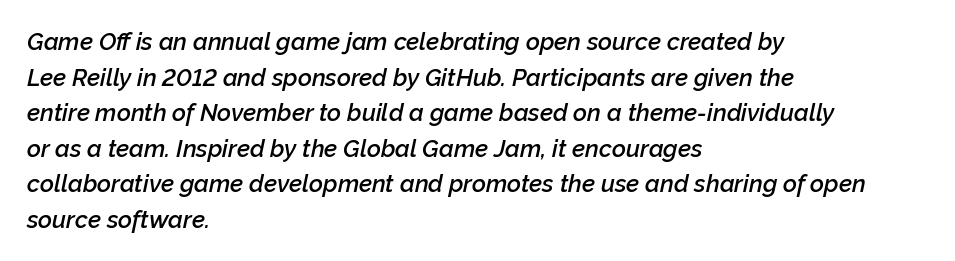
The image shows 24 px text type, italic (leaning right); set left-aligned, normal line spacing (1.48x), normal letter spacing, not underlined.
